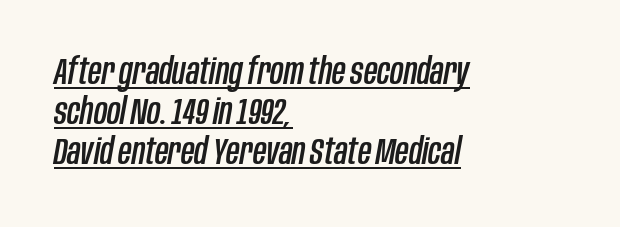
Character widths vary here, with narrow letters taking less room than wide ones. Does the lettering tilt? It does — this is italic. Does the copy run flush right? No — it runs flush left. If you measured baseline to baseline, you'd find a short distance. Standard letterfit; no display-style spreading of the glyphs.
